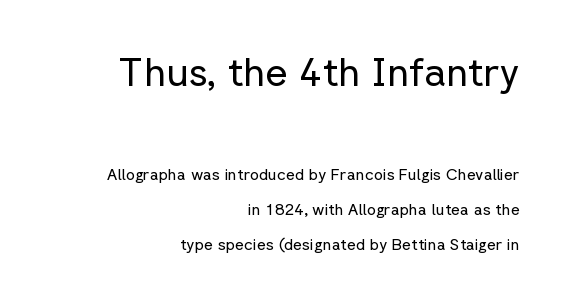
Q: Is the text bold? A: No.
Q: Is the text italic (slanted)? A: No, it is upright.
Q: Is the typeface a serif or a sans-serif typeface? A: Sans-serif.
Q: Is the text underlined? A: No.
Q: How is the paragraph aligned? A: Right-aligned.
Q: Is the spacing between letters normal or unusually wide? A: Normal.
Q: Is the spacing between lines tight, normal or loose? A: Loose.
Q: Which block of text is set in a larger size, the first (top) or the second (bottom)? A: The first (top) one.
Q: Width (condensed, normal, or wide)? A: Normal.
Q: Stroke contrast? A: Low.
Q: x-height? A: Medium.
Q: Monospaced? A: No.
